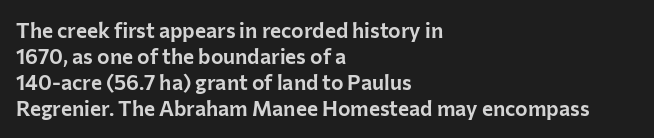
The image shows 21 px text type, upright; set left-aligned, line spacing 1.24x, normal letter spacing, not underlined.
